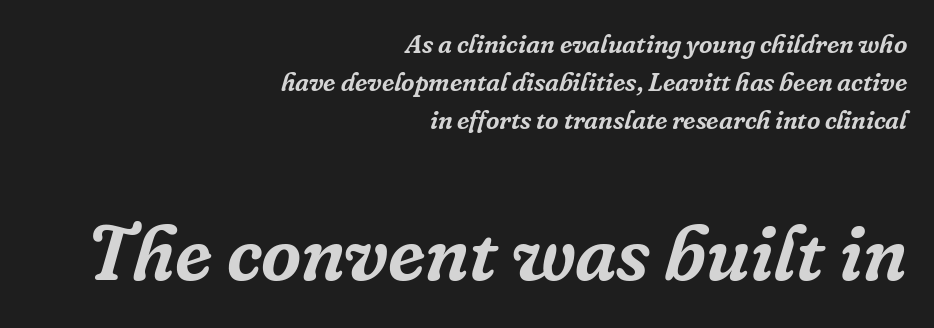
Descender tails drop into unmarked territory. The typography opts for an oblique posture over an upright one. Which of the two is more prominent by size? The second, at the bottom. The face used here is proportionally spaced, like ordinary book or web type. A normal amount of white space separates one row of letters from the next.
